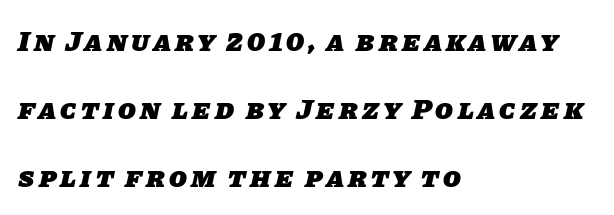
The image shows 29 px heavy type; set left-aligned, loose line spacing (2.35x), not underlined; low stroke contrast and a large x-height.
